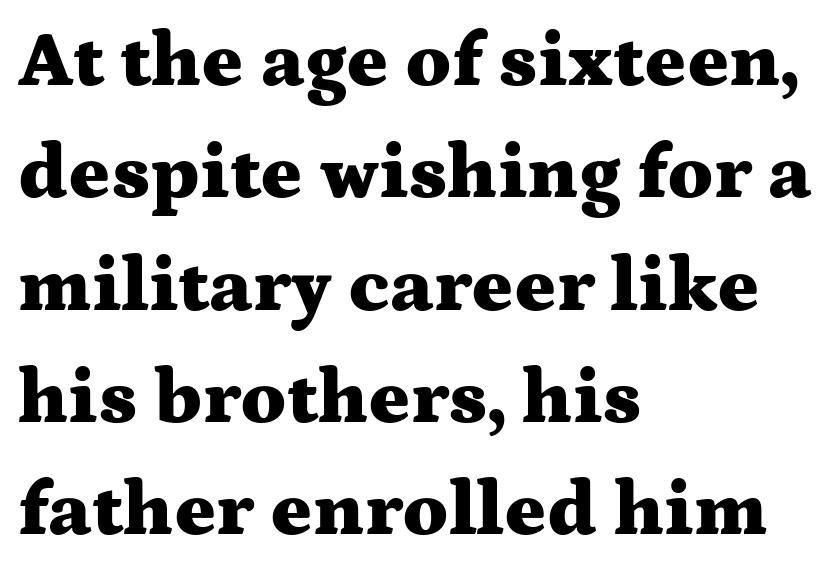
{"serif": "yes", "italic": "no", "bold": "yes", "weight": "heavy", "width": "wide", "stroke_contrast": "medium", "x_height": "medium", "monospaced": "no", "underline": "no", "align": "left", "line_spacing": "normal", "line_spacing_ratio": 1.44, "letter_spacing": "normal", "letter_spacing_em": 0.0, "glyph_px": 78}
